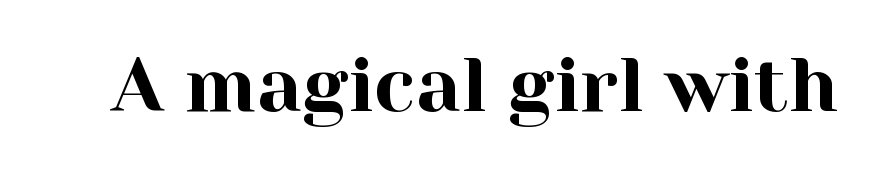
Here the designer chose a conventional face with non-uniform glyph widths. Every stem runs plumb, perpendicular to the baseline. The zone under the glyphs is completely vacant. Serif or sans? Serif — the stroke terminals have little feet. The letters sit at their default tracking, neither squeezed nor spread.
